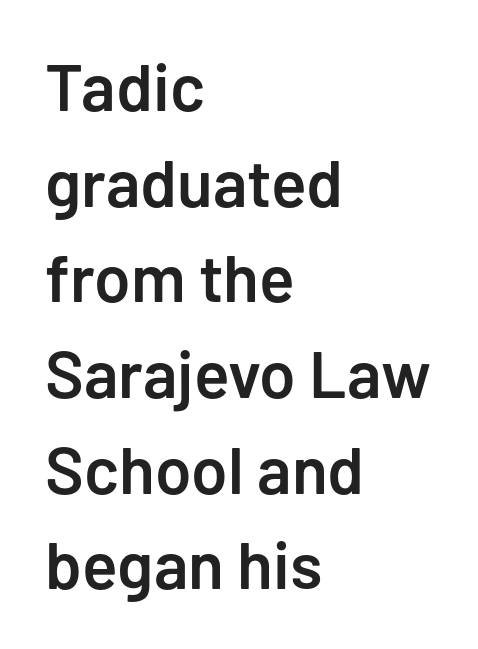
{"serif": "no", "italic": "no", "bold": "semi", "weight": "semibold", "width": "normal", "stroke_contrast": "low", "x_height": "medium", "monospaced": "no", "underline": "no", "align": "left", "line_spacing": "normal", "line_spacing_ratio": 1.45, "letter_spacing": "normal", "letter_spacing_em": 0.0, "glyph_px": 66}
